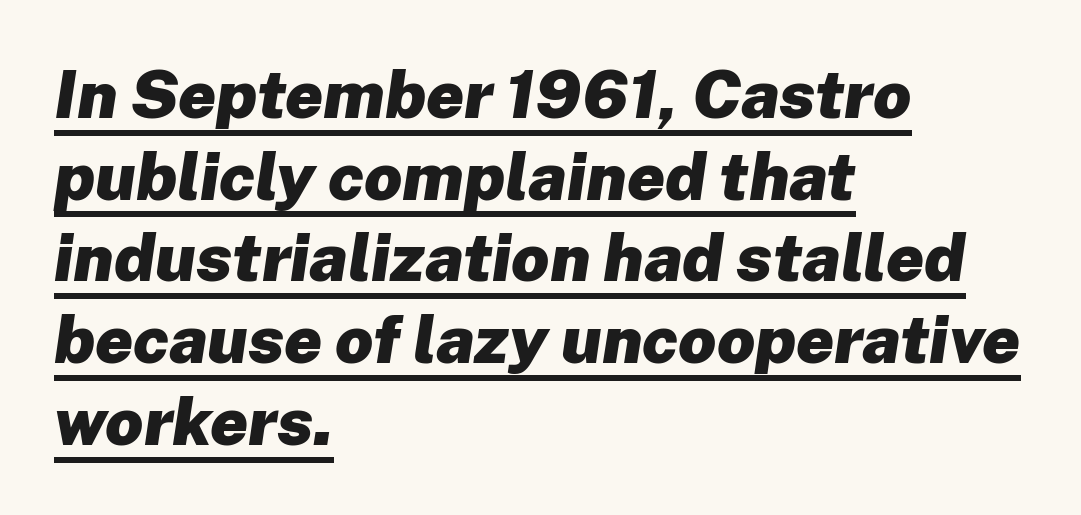
The rag falls on the right side of this text block. The face used here is proportionally spaced, like ordinary book or web type. On the weight axis this lands at bold, roughly 700. The text carries the slant typical of an italic or oblique font. Glance below the letters and you will spot a drawn line.
